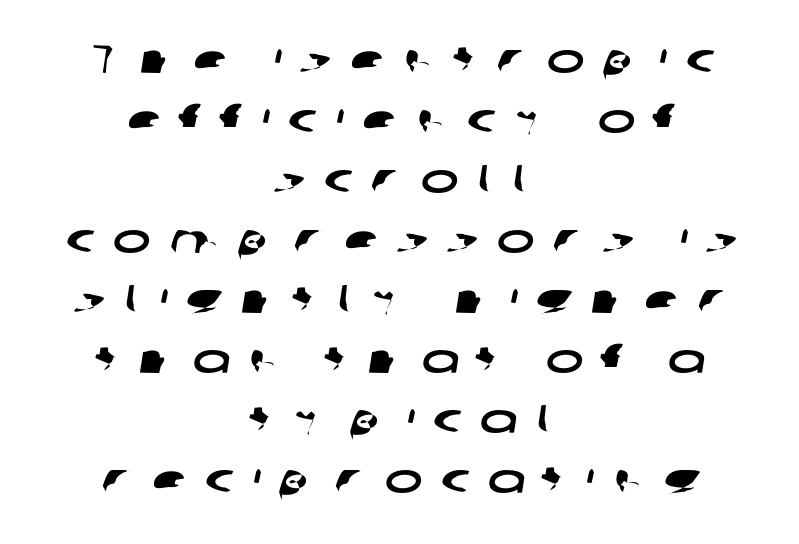
Serifs: no, the terminals of the letterforms are clean. The letters advance in unequal steps, a hallmark of proportional type. Does extra space separate the letters? Yes, quite a lot of it. Is there much room between lines? A standard amount, neither cramped nor airy. These lines are centered, leaving both edges ragged. Check the space under the baseline: it is left empty.
